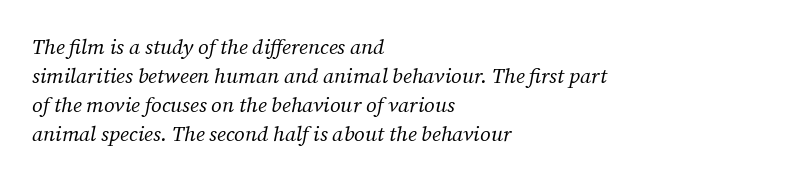
The space between consecutive lines is moderate. The space directly below the letters is spotless. The lettering tilts uniformly, giving the passage an italic look. Spacing between characters is what you'd get straight out of the box.
